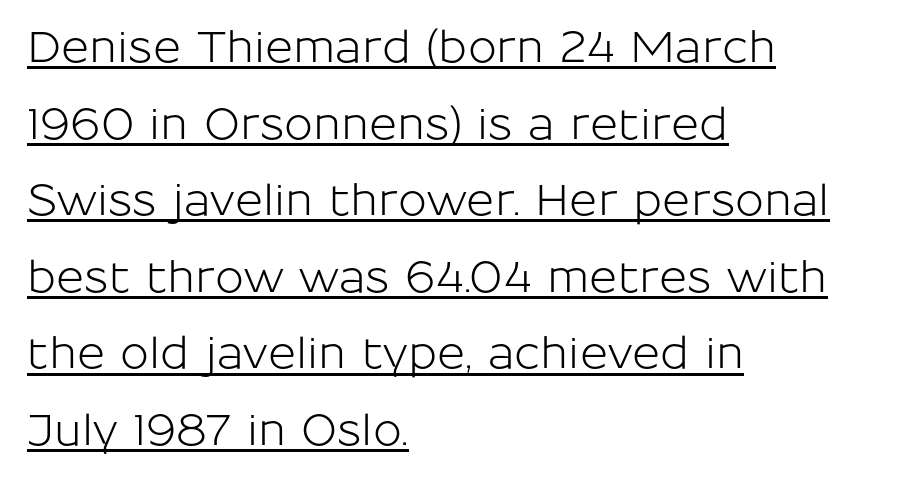
The image shows 43 px sans-serif type, upright; set left-aligned, line spacing 1.78x, normal letter spacing, underlined; low stroke contrast and a medium x-height.
